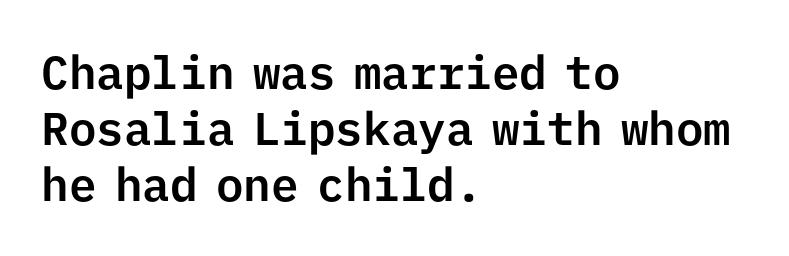
{"serif": "no", "italic": "no", "width": "normal", "stroke_contrast": "low", "x_height": "medium", "monospaced": "yes", "underline": "no", "align": "left", "line_spacing_ratio": 1.22, "letter_spacing": "normal", "letter_spacing_em": 0.0, "glyph_px": 46}
